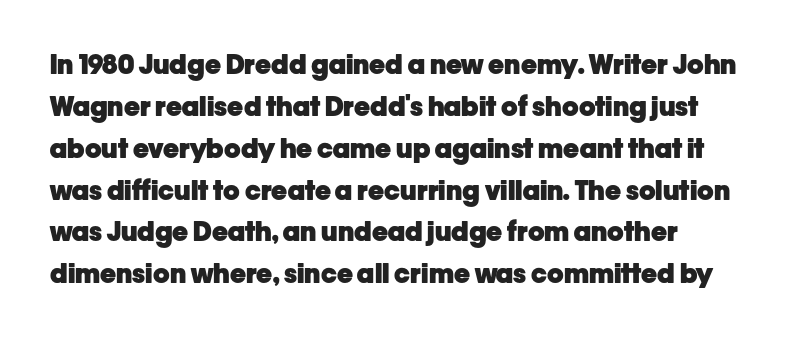
{"italic": "no", "bold": "yes", "underline": "no", "line_spacing": "normal", "line_spacing_ratio": 1.55, "letter_spacing": "normal", "letter_spacing_em": 0.0, "glyph_px": 27}
